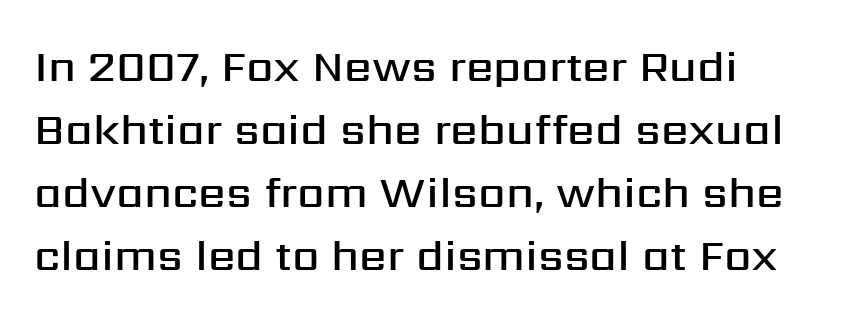
{"serif": "no", "italic": "no", "bold": "semi", "weight": "semibold", "width": "normal", "stroke_contrast": "medium", "x_height": "medium", "monospaced": "no", "underline": "no", "align": "left", "line_spacing": "normal", "line_spacing_ratio": 1.43, "letter_spacing": "normal", "letter_spacing_em": 0.0, "glyph_px": 44}
